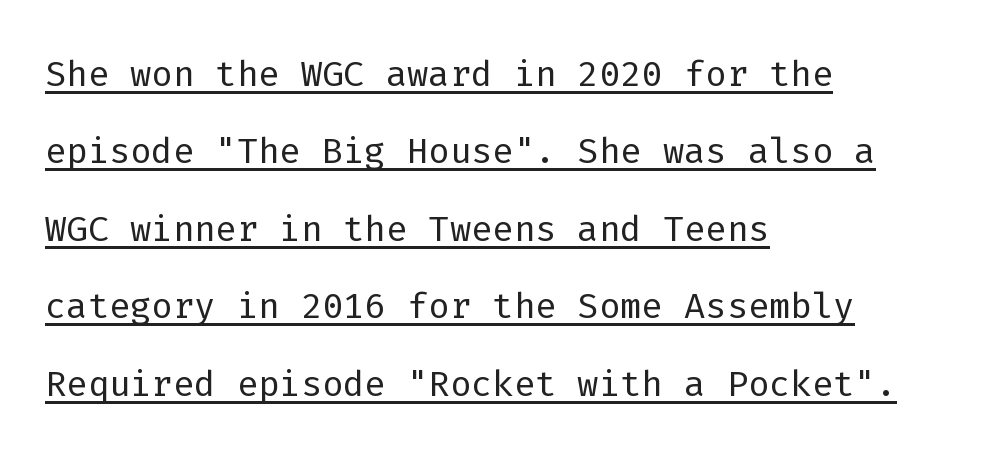
{"serif": "no", "italic": "no", "bold": "no", "weight": "light", "width": "normal", "stroke_contrast": "low", "x_height": "medium", "monospaced": "yes", "underline": "yes", "align": "left", "line_spacing": "normal", "line_spacing_ratio": 1.55, "letter_spacing": "normal", "letter_spacing_em": 0.0, "glyph_px": 50}
